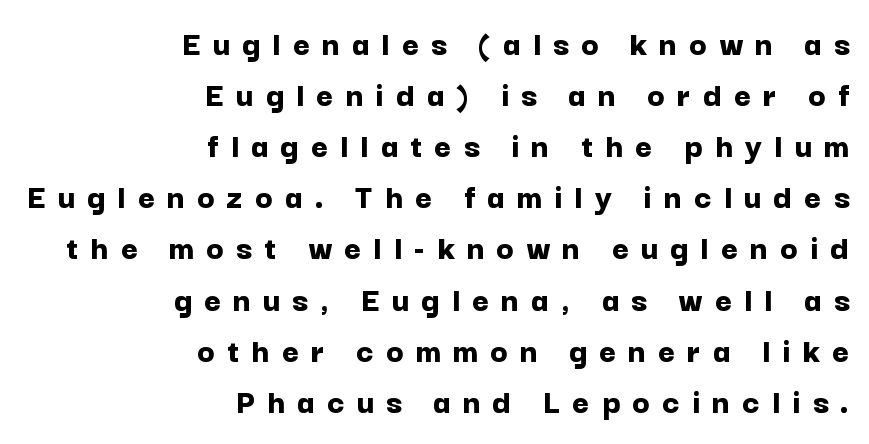
The image shows 36 px bold sans-serif type, upright; set right-aligned, normal line spacing (1.42x), unusually wide letter spacing (+0.34 em), not underlined; low stroke contrast and a medium x-height.
